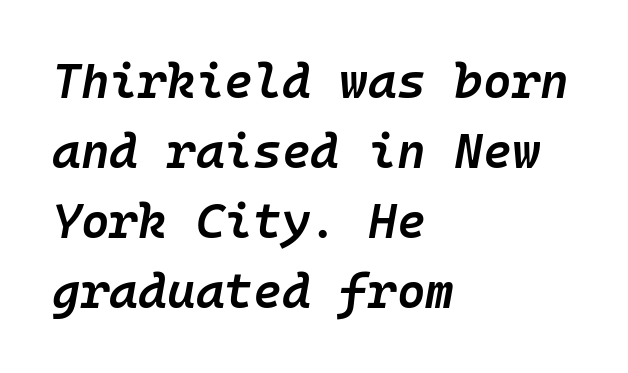
{"italic": "yes", "lean": "right", "slant_degrees": 10, "bold": "semi", "weight": "semibold", "width": "normal", "stroke_contrast": "low", "x_height": "medium", "monospaced": "yes", "underline": "no", "align": "left", "line_spacing": "normal", "line_spacing_ratio": 1.43, "letter_spacing": "normal", "letter_spacing_em": 0.0, "glyph_px": 49}
